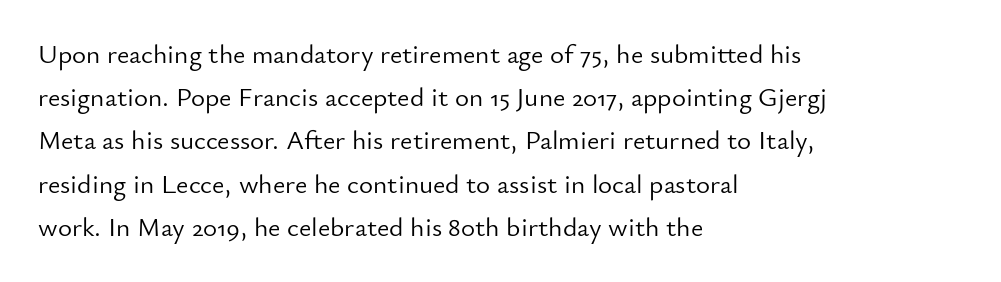
{"italic": "no", "bold": "no", "underline": "no", "align": "left", "line_spacing": "normal", "line_spacing_ratio": 1.6, "letter_spacing": "normal", "letter_spacing_em": 0.0, "glyph_px": 27}
